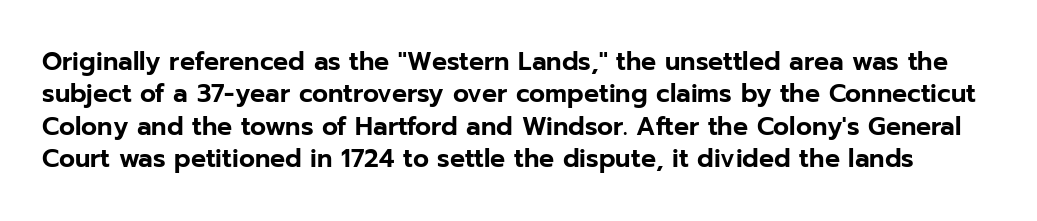
The image shows 25 px text type, upright; set normal line spacing (1.3x), normal letter spacing, not underlined.
